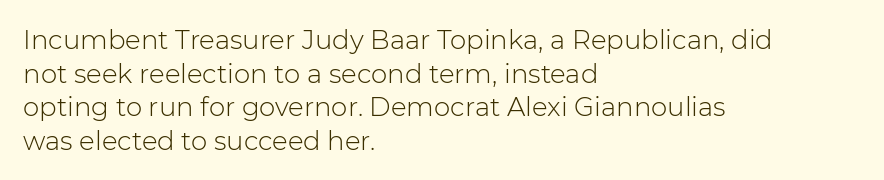
{"italic": "no", "bold": "no", "underline": "no", "align": "left", "line_spacing": "normal", "line_spacing_ratio": 1.29, "letter_spacing": "normal", "letter_spacing_em": 0.0, "glyph_px": 26}
